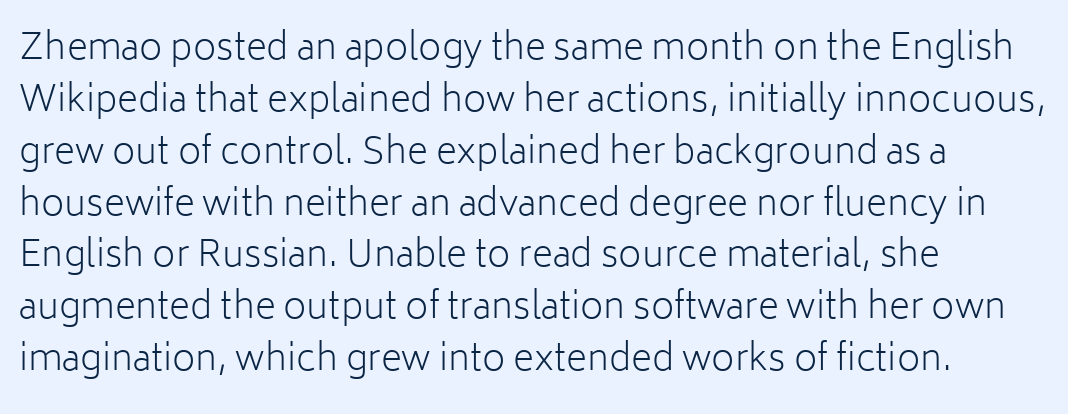
Q: Is the text bold? A: No.
Q: Is the text italic (slanted)? A: No, it is upright.
Q: Is the typeface a serif or a sans-serif typeface? A: Sans-serif.
Q: Is the text underlined? A: No.
Q: How is the paragraph aligned? A: Left-aligned.
Q: Is the spacing between letters normal or unusually wide? A: Normal.
Q: Is the spacing between lines tight, normal or loose? A: Normal.
Q: Width (condensed, normal, or wide)? A: Normal.
Q: Stroke contrast? A: Low.
Q: x-height? A: Medium.
Q: Monospaced? A: No.
